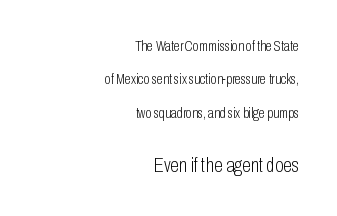
{"italic": "no", "bold": "no", "underline": "no", "align": "right", "line_spacing": "loose", "line_spacing_ratio": 2.39, "letter_spacing": "normal", "letter_spacing_em": 0.0, "larger_block": "second", "size_ratio": 1.43, "glyph_px": 20}
